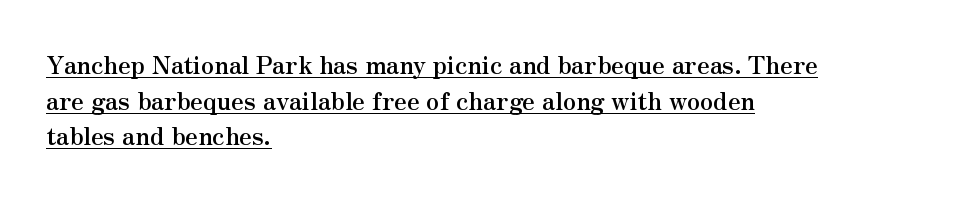
Q: Is the text bold? A: Yes.
Q: Is the text italic (slanted)? A: No, it is upright.
Q: Is the text underlined? A: Yes.
Q: How is the paragraph aligned? A: Left-aligned.
Q: Is the spacing between letters normal or unusually wide? A: Normal.
Q: Is the spacing between lines tight, normal or loose? A: Normal.
